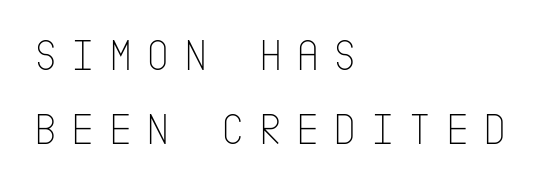
How are the letters spaced? Widely, with obvious added tracking. These lines stack with their left ends in a neat column. Rule under the text: the space is simply empty. Notice how the stems are strictly vertical — no italics here. How would I describe the line gaps? Plain and ordinary.
